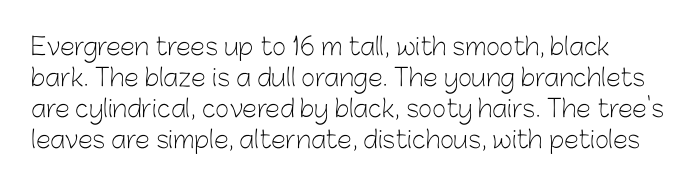
The image shows 24 px text type, upright; set normal line spacing (1.29x), normal letter spacing, not underlined.
